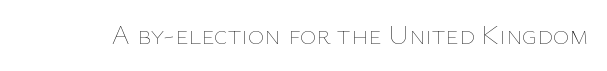
The font sits on the lighter half of the weight spectrum, regular included. The letters sit at their default tracking, neither squeezed nor spread. Think of a printed novel: that variable character pitch is what you see here. The string is rendered with underlining switched off.
